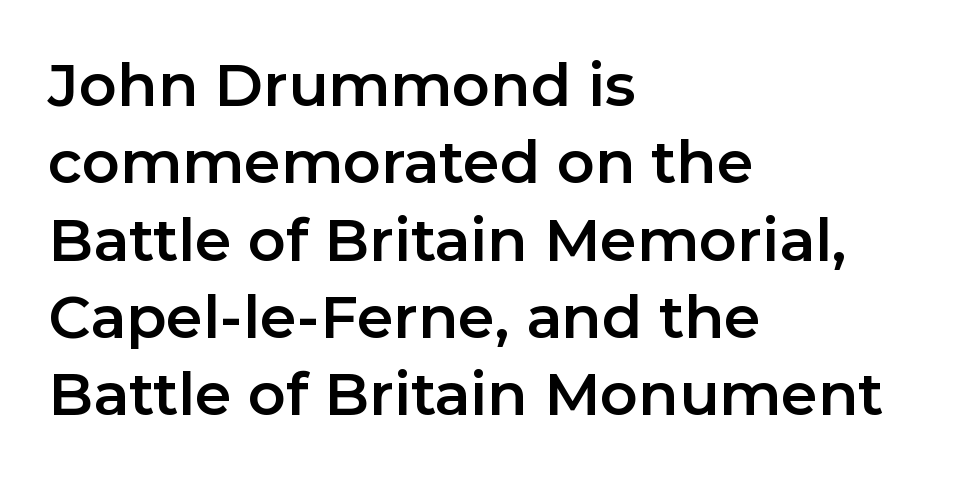
{"serif": "no", "italic": "no", "width": "normal", "stroke_contrast": "low", "x_height": "medium", "monospaced": "no", "underline": "no", "align": "left", "line_spacing": "normal", "line_spacing_ratio": 1.31, "letter_spacing": "normal", "letter_spacing_em": 0.0, "glyph_px": 59}
